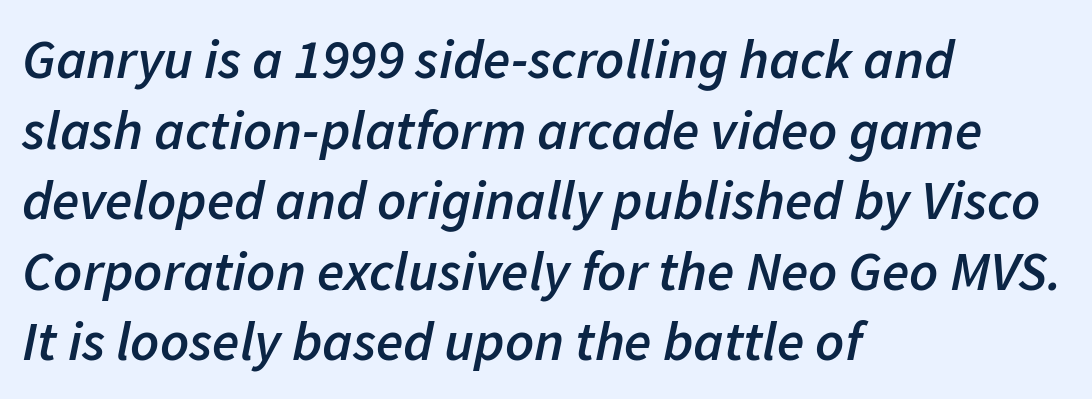
{"italic": "yes", "lean": "right", "slant_degrees": 11, "bold": "semi", "weight": "semibold", "width": "normal", "stroke_contrast": "low", "x_height": "medium", "monospaced": "no", "underline": "no", "align": "left", "line_spacing": "normal", "line_spacing_ratio": 1.26, "letter_spacing": "normal", "letter_spacing_em": 0.0, "glyph_px": 56}
